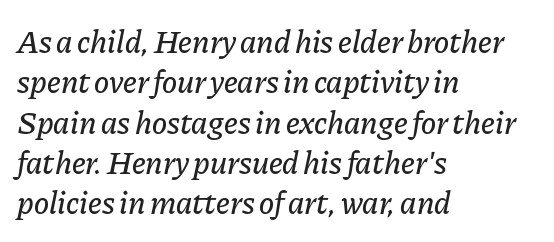
Reading down the block, your eye returns to a fixed left position each line. Caption: standard tracking, unaltered. A typesetter would mark this as italic. Looks like regular typesetting: each glyph gets only the width it needs. The vertical gap from one line to the next is medium.
